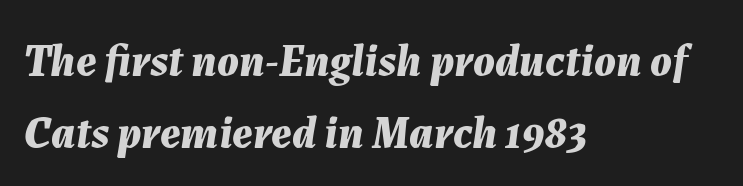
Q: Is the text bold? A: Yes.
Q: Is the text italic (slanted)? A: Yes, it leans right by about 7 degrees.
Q: Is the text underlined? A: No.
Q: How is the paragraph aligned? A: Left-aligned.
Q: Is the spacing between letters normal or unusually wide? A: Normal.
Q: Is the spacing between lines tight, normal or loose? A: Normal.
Q: Width (condensed, normal, or wide)? A: Normal.
Q: Stroke contrast? A: Medium.
Q: x-height? A: Medium.
Q: Monospaced? A: No.
